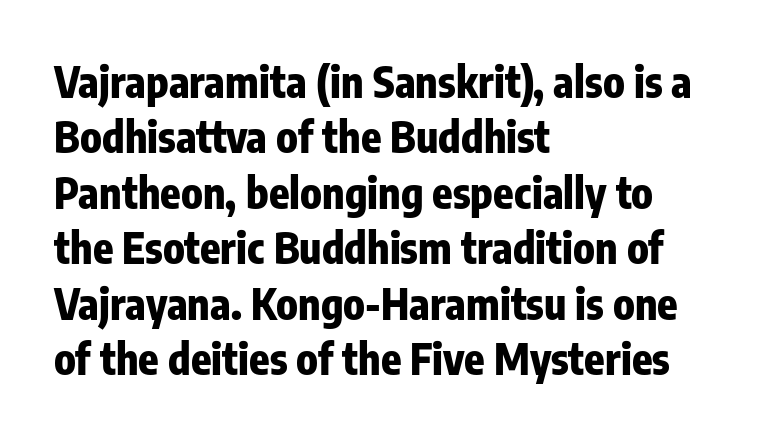
These lines are composed in type without serifs. All the whitespace from short lines collects on the right. You'd pick this weight for a headline — it's a proper bold. Words float on clear page, feet unadorned. These lines are rendered in a variable-pitch font.
